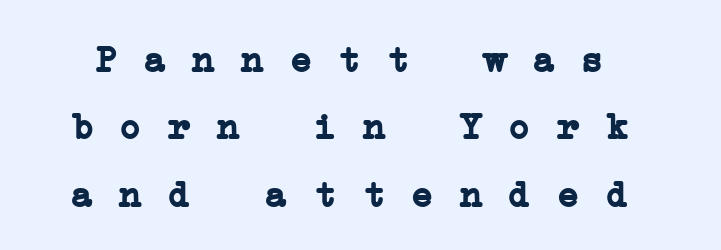
Q: Is the text bold? A: Yes.
Q: Is the typeface a serif or a sans-serif typeface? A: Serif.
Q: Is the text underlined? A: No.
Q: Width (condensed, normal, or wide)? A: Wide.
Q: Stroke contrast? A: Low.
Q: x-height? A: Medium.
Q: Monospaced? A: Yes.
